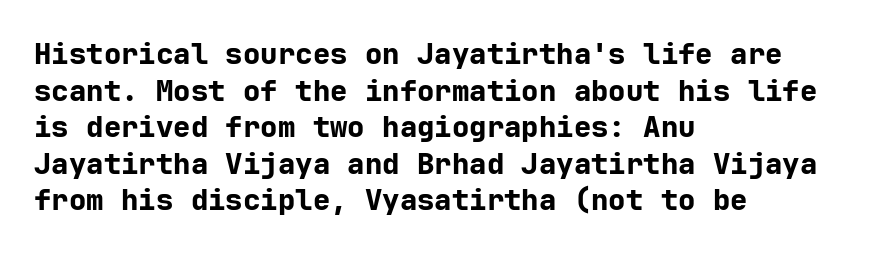
Q: Is the text bold? A: Yes.
Q: Is the text italic (slanted)? A: No, it is upright.
Q: Is the typeface a serif or a sans-serif typeface? A: Sans-serif.
Q: Is the text underlined? A: No.
Q: How is the paragraph aligned? A: Left-aligned.
Q: Is the spacing between letters normal or unusually wide? A: Normal.
Q: Is the spacing between lines tight, normal or loose? A: Normal.
Q: Width (condensed, normal, or wide)? A: Normal.
Q: Stroke contrast? A: Low.
Q: x-height? A: Medium.
